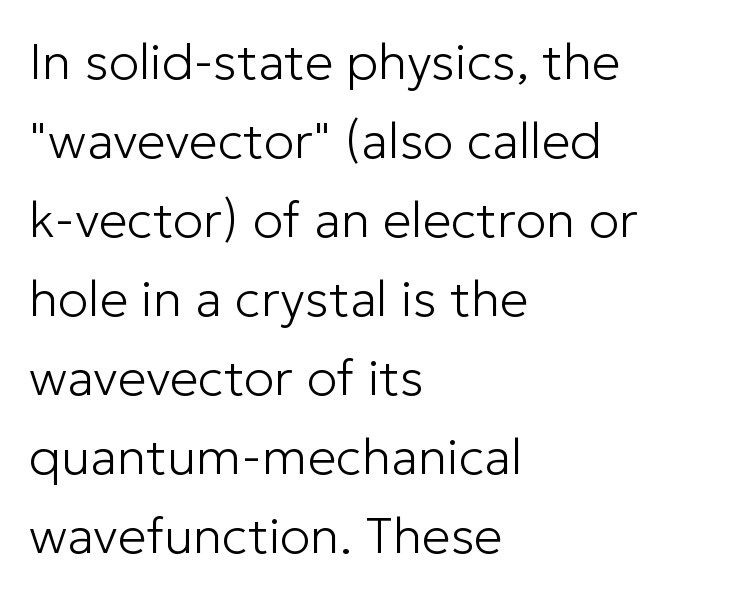
The letters advance in unequal steps, a hallmark of proportional type. Evenly set lines give the paragraph a standard silhouette. To sum up the face: it is a sans, with no serifs. Any mark beneath the type? The region is blank. The typesetter chose a ragged-right arrangement here. In terms of posture, this sample is upright.
